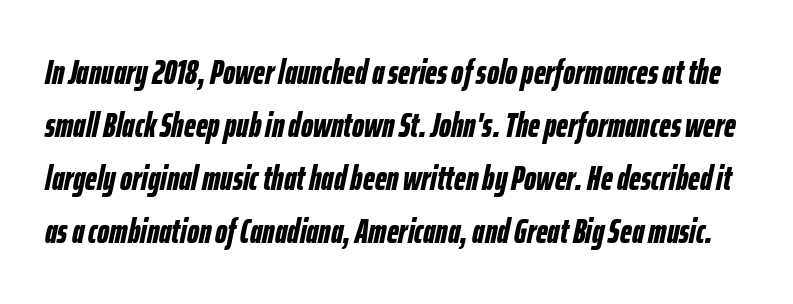
Descender tails drop into unmarked territory. What stands out about the letter spacing? Nothing — it is the standard amount. Thick stems and heavy bowls — unmistakably bold. Leading matches the norm, producing a regular column.
